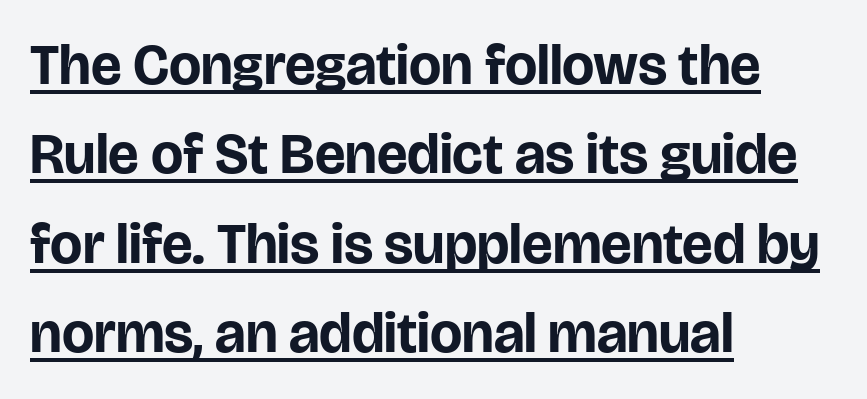
{"serif": "no", "italic": "no", "bold": "yes", "weight": "bold", "width": "normal", "stroke_contrast": "low", "x_height": "large", "monospaced": "no", "underline": "yes", "align": "left", "line_spacing": "normal", "line_spacing_ratio": 1.57, "letter_spacing": "normal", "letter_spacing_em": 0.0, "glyph_px": 57}
